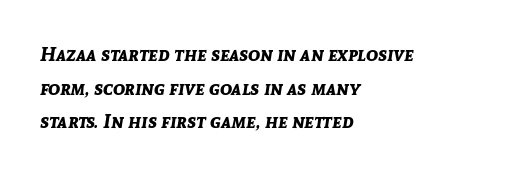
The image shows 20 px bold type, italic (leaning right); set left-aligned, normal line spacing (1.68x), normal letter spacing, not underlined.
